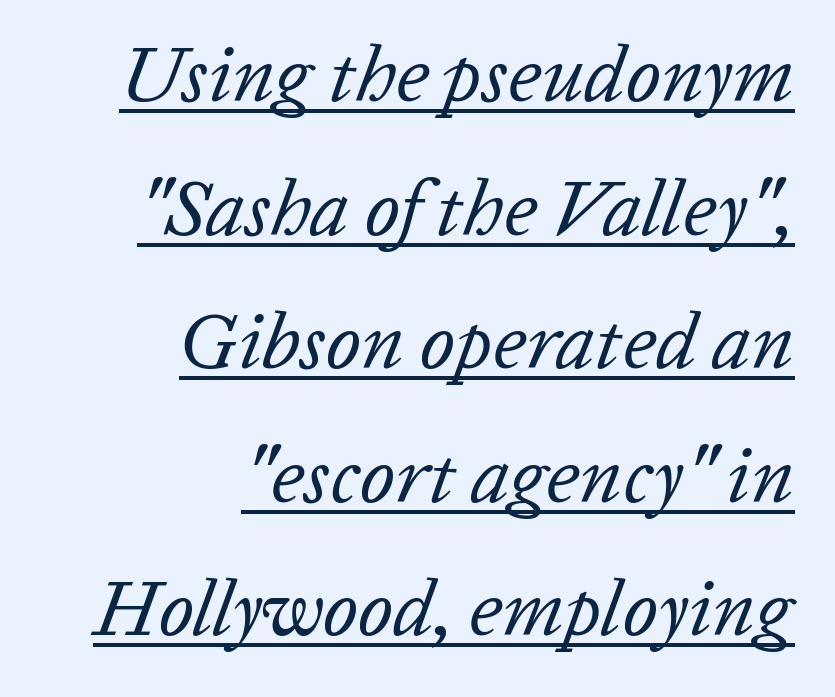
The image shows 79 px regular-weight type, italic (leaning right); set right-aligned, normal line spacing (1.69x), normal letter spacing, underlined; low stroke contrast and a medium x-height.
